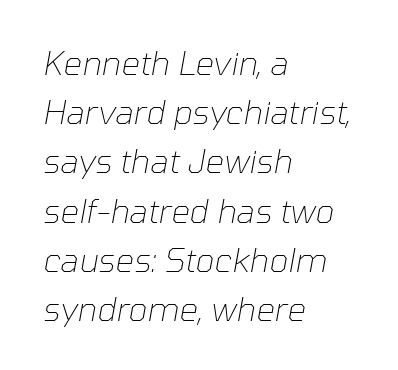
The rendering uses natural spacing where letterforms have individual widths. The passage shown is not underscored anywhere. Successive baselines arrive at the customary interval. Is the type heavy? It reads as light-to-regular instead.
